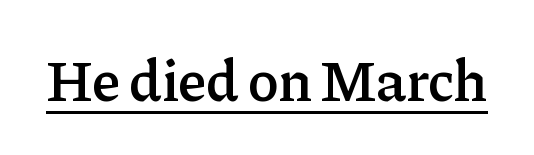
{"serif": "yes", "italic": "no", "bold": "semi", "weight": "semibold", "width": "normal", "stroke_contrast": "low", "x_height": "medium", "monospaced": "no", "underline": "yes", "letter_spacing": "normal", "letter_spacing_em": 0.0, "glyph_px": 58}
